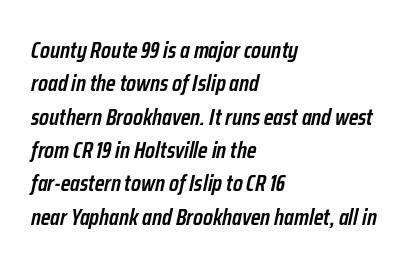
Does the lettering tilt? It does — this is italic. Tracking value appears to be zero — textbook default spacing. These lines are set flush left with a ragged right edge. A typesetter would call this leading conventional body-copy spacing. Bold? Not quite — semibold, heavier than regular but stopping short. Descenders are the only things crossing below the line.
